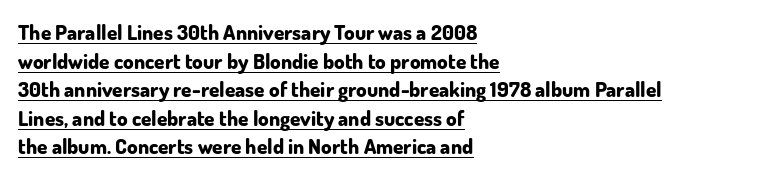
The image shows 21 px bold type, upright; set left-aligned, normal line spacing (1.36x), normal letter spacing, underlined.
